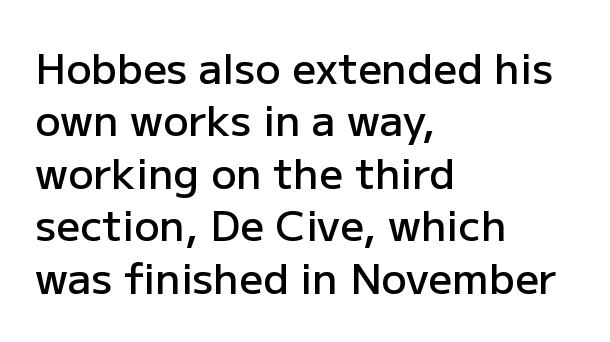
Q: Is the text bold? A: Semi-bold.
Q: Is the text italic (slanted)? A: No, it is upright.
Q: Is the typeface a serif or a sans-serif typeface? A: Sans-serif.
Q: Is the text underlined? A: No.
Q: How is the paragraph aligned? A: Left-aligned.
Q: Is the spacing between letters normal or unusually wide? A: Normal.
Q: Is the spacing between lines tight, normal or loose? A: Normal.
Q: Width (condensed, normal, or wide)? A: Normal.
Q: Stroke contrast? A: Low.
Q: x-height? A: Medium.
Q: Monospaced? A: No.
